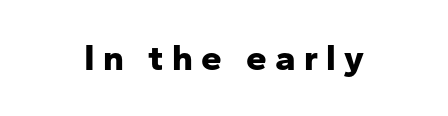
{"serif": "no", "italic": "no", "bold": "yes", "weight": "bold", "width": "normal", "stroke_contrast": "low", "x_height": "medium", "monospaced": "no", "underline": "no", "align": "center", "letter_spacing": "wide", "letter_spacing_em": 0.22, "glyph_px": 37}
